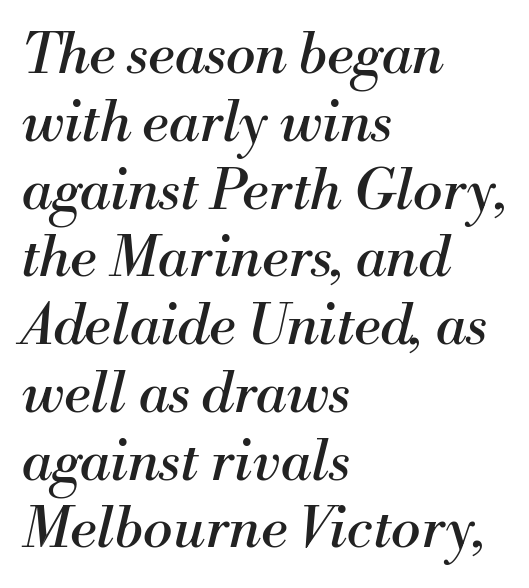
Q: Is the text bold? A: No.
Q: Is the text italic (slanted)? A: Yes, it leans right by about 13 degrees.
Q: Is the typeface a serif or a sans-serif typeface? A: Serif.
Q: Is the text underlined? A: No.
Q: How is the paragraph aligned? A: Left-aligned.
Q: Is the spacing between letters normal or unusually wide? A: Normal.
Q: Width (condensed, normal, or wide)? A: Normal.
Q: Stroke contrast? A: Medium.
Q: x-height? A: Small.
Q: Monospaced? A: No.
